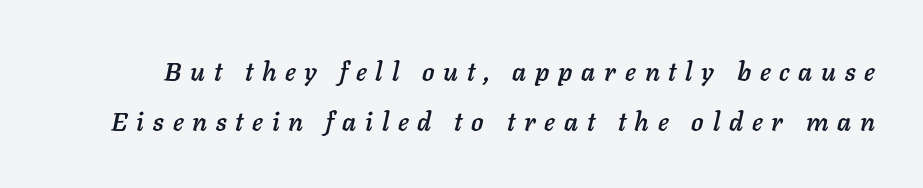
{"italic": "yes", "lean": "right", "slant_degrees": 11, "underline": "no", "line_spacing": "loose", "line_spacing_ratio": 1.94, "letter_spacing": "wide", "letter_spacing_em": 0.34, "glyph_px": 26}
